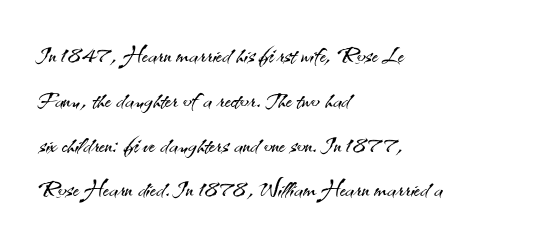
Q: Is the text bold? A: No.
Q: Is the text italic (slanted)? A: Yes.
Q: Is the typeface a serif or a sans-serif typeface? A: Sans-serif.
Q: Is the text underlined? A: No.
Q: How is the paragraph aligned? A: Left-aligned.
Q: Is the spacing between letters normal or unusually wide? A: Normal.
Q: Is the spacing between lines tight, normal or loose? A: Normal.
Q: Width (condensed, normal, or wide)? A: Normal.
Q: Stroke contrast? A: Medium.
Q: x-height? A: Small.
Q: Monospaced? A: No.
